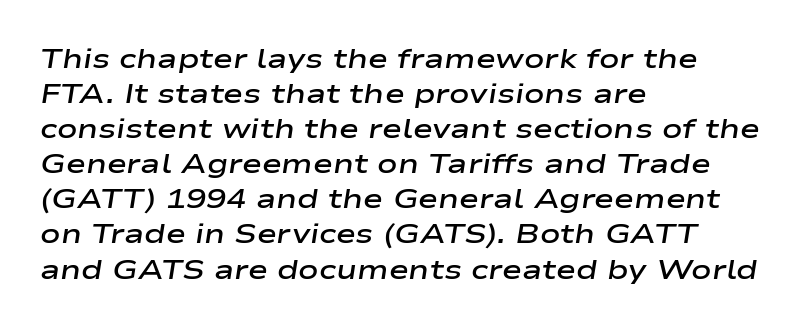
{"italic": "yes", "lean": "right", "slant_degrees": 9, "bold": "semi", "underline": "no", "align": "left", "line_spacing": "normal", "line_spacing_ratio": 1.3, "letter_spacing": "normal", "letter_spacing_em": 0.0, "glyph_px": 27}
